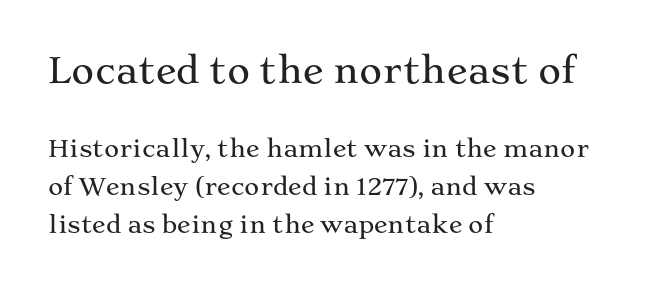
{"serif": "yes", "italic": "no", "width": "wide", "stroke_contrast": "medium", "x_height": "medium", "monospaced": "no", "underline": "no", "align": "left", "line_spacing": "normal", "line_spacing_ratio": 1.66, "letter_spacing": "normal", "letter_spacing_em": 0.0, "larger_block": "first", "size_ratio": 1.52, "glyph_px": 35}
